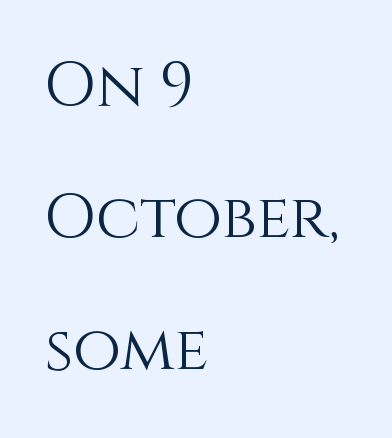
The image shows 62 px light type, upright; set left-aligned, loose line spacing (2.13x), normal letter spacing, not underlined; a large x-height.
